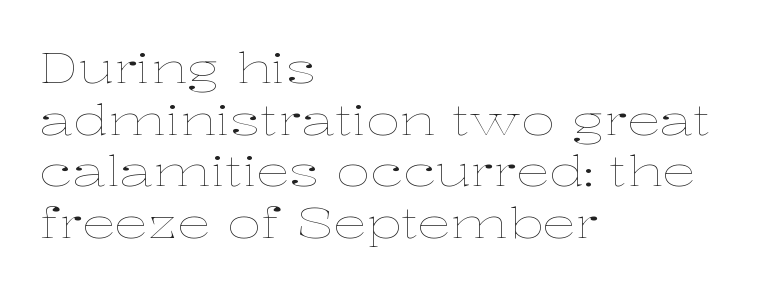
{"italic": "no", "bold": "no", "weight": "thin", "width": "wide", "stroke_contrast": "low", "x_height": "medium", "monospaced": "no", "underline": "no", "align": "left", "line_spacing_ratio": 1.23, "letter_spacing": "normal", "letter_spacing_em": 0.0, "glyph_px": 42}
